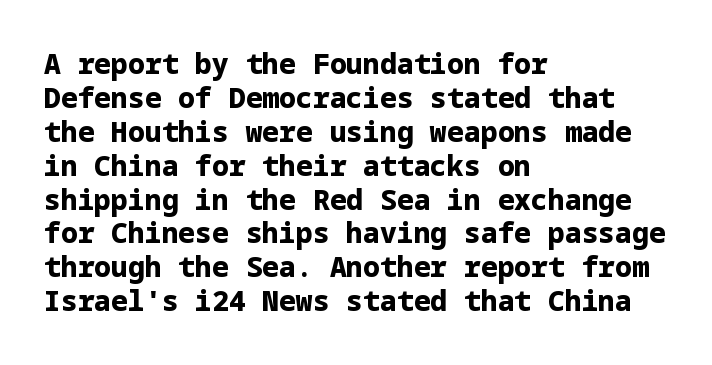
{"serif": "no", "italic": "no", "bold": "yes", "weight": "bold", "width": "normal", "stroke_contrast": "low", "x_height": "medium", "underline": "no", "align": "left", "line_spacing_ratio": 1.21, "letter_spacing": "normal", "letter_spacing_em": 0.0, "glyph_px": 28}
